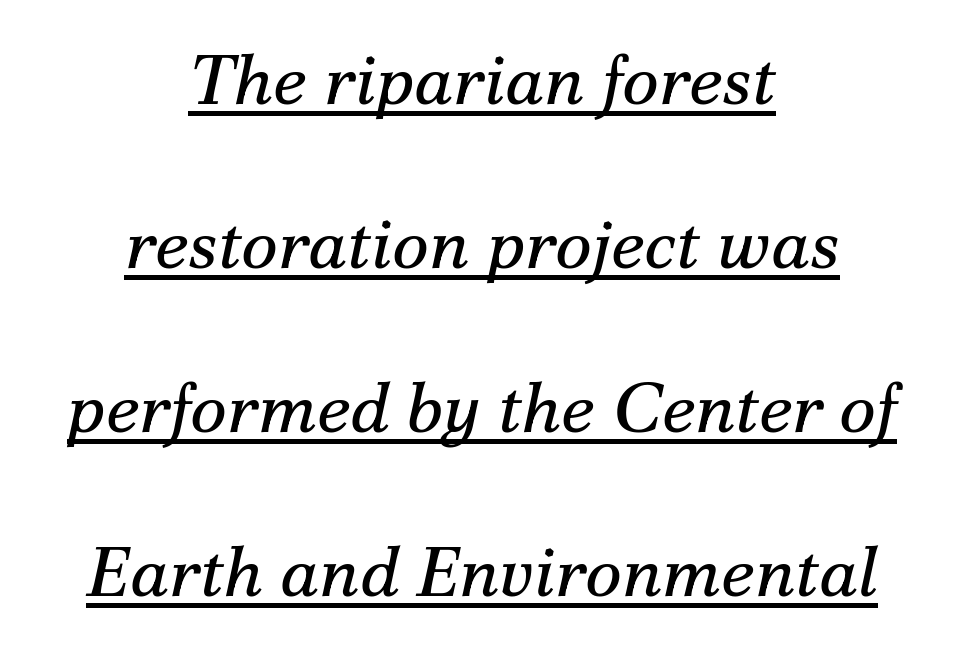
Note the varied advance widths — an 'i' is clearly narrower than an 'm'. Glyph-to-glyph distance matches everyday printed text. The axis of the letterforms is tilted away from vertical. Alignment: centered. Summary of weight: not heavy and not bold.
